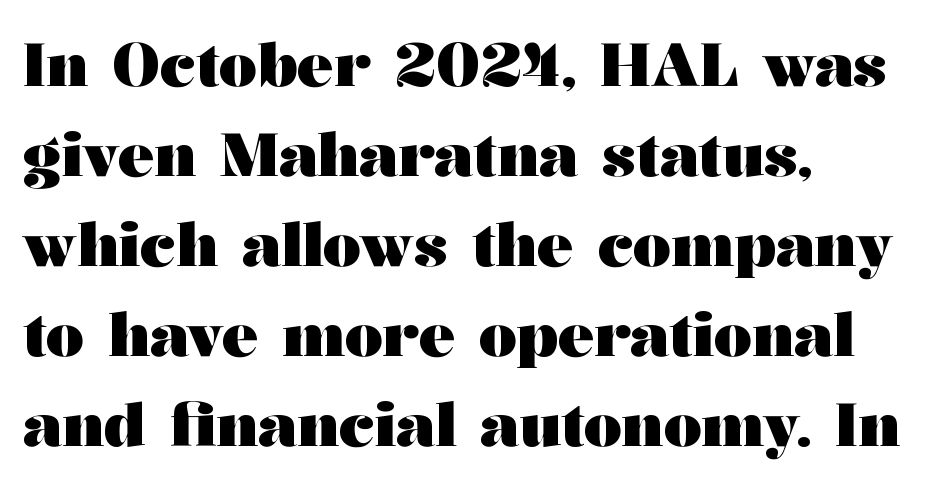
The image shows 60 px heavy, wide serif type, upright; set left-aligned, normal line spacing (1.5x), normal letter spacing, not underlined; medium stroke contrast and a medium x-height.
